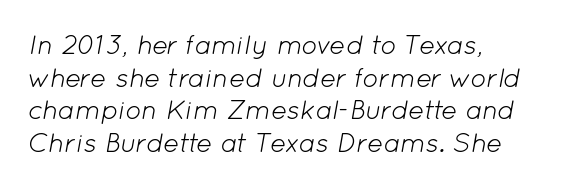
Q: Is the text bold? A: No.
Q: Is the text italic (slanted)? A: Yes, it leans right by about 12 degrees.
Q: Is the text underlined? A: No.
Q: How is the paragraph aligned? A: Left-aligned.
Q: Is the spacing between letters normal or unusually wide? A: Normal.
